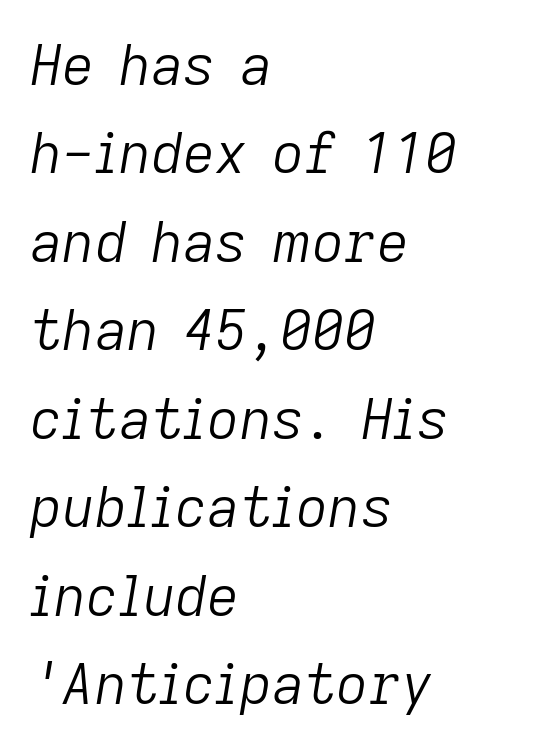
The rendering uses natural spacing where letterforms have individual widths. Just letters on the line, the space beneath them empty. Is the type slanted? Yes — the strokes lean at a clear angle. Stroke thickness stays within the range of a standard reading face or lighter. Vertical spacing — default.
